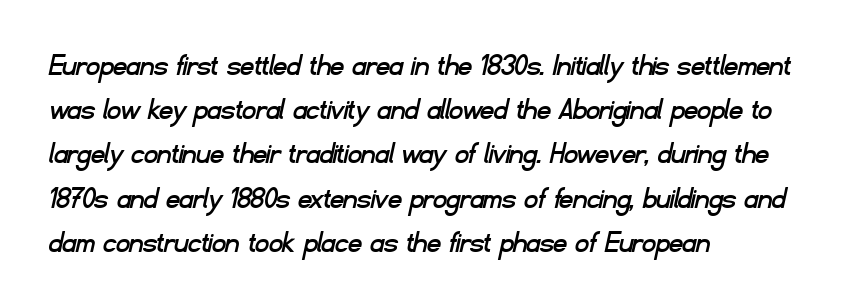
{"serif": "no", "width": "normal", "stroke_contrast": "low", "x_height": "small", "monospaced": "no", "underline": "no", "align": "left", "line_spacing": "normal", "line_spacing_ratio": 1.34, "letter_spacing": "normal", "letter_spacing_em": 0.0, "glyph_px": 33}
